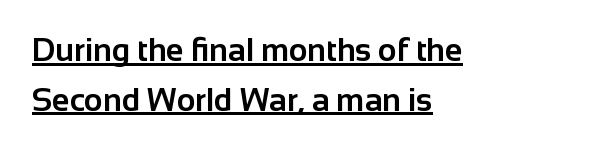
The image shows 32 px bold sans-serif type, upright; set left-aligned, normal line spacing (1.55x), normal letter spacing, underlined; low stroke contrast and a medium x-height.
